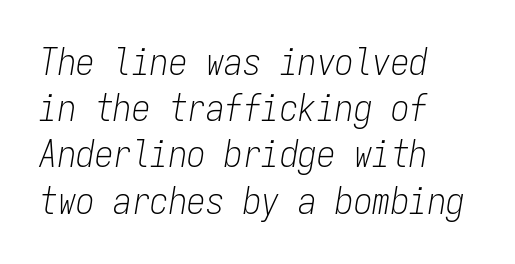
The image shows 37 px light, condensed type, italic (leaning right), monospaced; set left-aligned, normal line spacing (1.25x), normal letter spacing, not underlined; low stroke contrast and a medium x-height.
